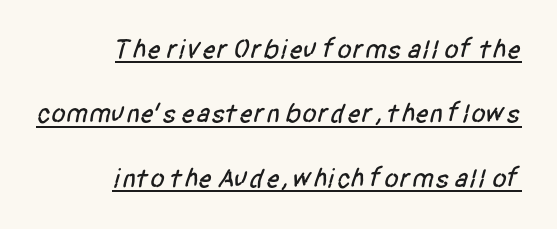
The image shows 27 px text type; set right-aligned, loose line spacing (2.38x), normal letter spacing, underlined.
